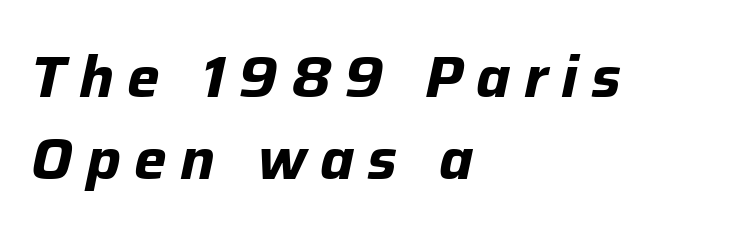
The image shows 58 px bold type, italic (leaning right); set left-aligned, normal line spacing (1.41x), unusually wide letter spacing (+0.23 em), not underlined; low stroke contrast and a medium x-height.
